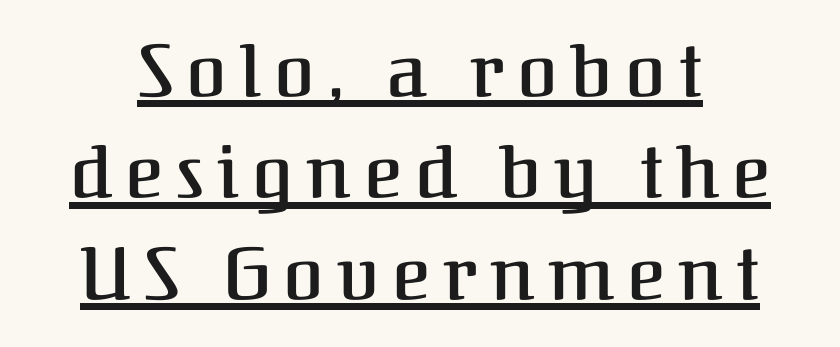
{"serif": "yes", "italic": "no", "bold": "semi", "weight": "semibold", "width": "normal", "stroke_contrast": "medium", "x_height": "medium", "monospaced": "no", "underline": "yes", "line_spacing": "normal", "line_spacing_ratio": 1.39, "glyph_px": 73}
